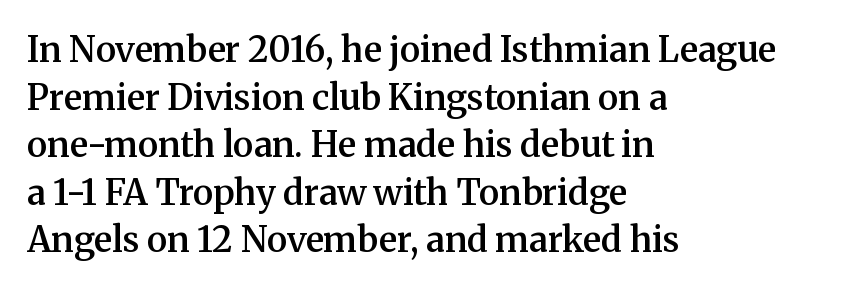
Q: Is the text bold? A: Semi-bold.
Q: Is the text italic (slanted)? A: No, it is upright.
Q: Is the typeface a serif or a sans-serif typeface? A: Serif.
Q: Is the text underlined? A: No.
Q: How is the paragraph aligned? A: Left-aligned.
Q: Is the spacing between letters normal or unusually wide? A: Normal.
Q: Is the spacing between lines tight, normal or loose? A: Normal.
Q: Width (condensed, normal, or wide)? A: Normal.
Q: Stroke contrast? A: Medium.
Q: x-height? A: Medium.
Q: Monospaced? A: No.
